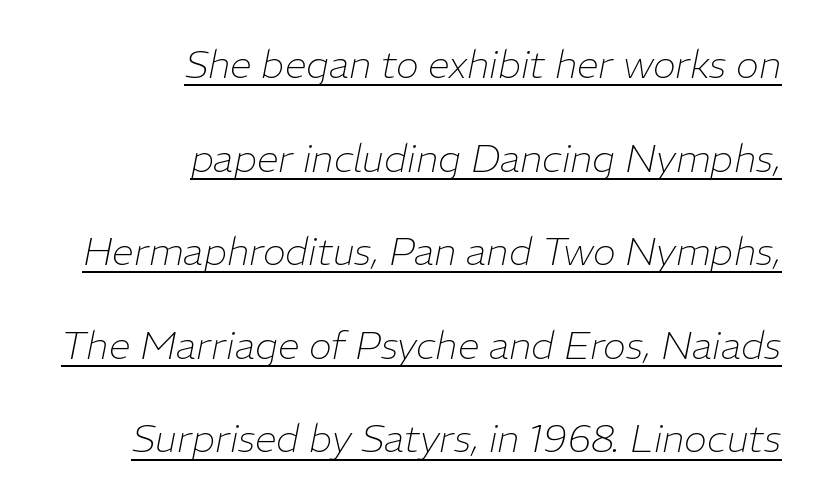
{"italic": "yes", "lean": "right", "slant_degrees": 11, "bold": "no", "weight": "thin", "width": "normal", "stroke_contrast": "low", "x_height": "medium", "monospaced": "no", "underline": "yes", "align": "right", "line_spacing": "loose", "line_spacing_ratio": 2.4, "letter_spacing": "normal", "letter_spacing_em": 0.0, "glyph_px": 39}
